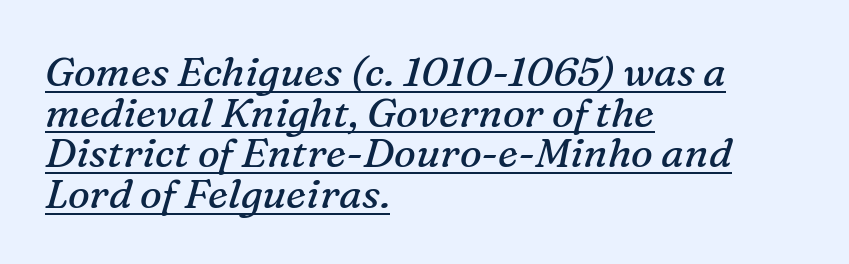
Casual observation: everything's shoved over to the left. Vertical stems look standard width or narrower in stroke. Nothing unusual about the tracking: characters are spaced as the font intends. Reading down the column, the eye jumps only a short way to each next line. Compared with ordinary roman type, these characters are visibly tilted.
